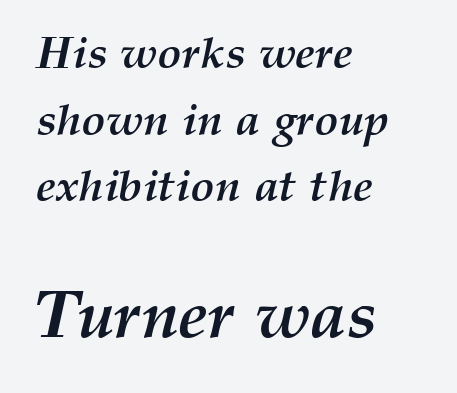
Q: Is the text bold? A: Yes.
Q: Is the text italic (slanted)? A: Yes, it leans right by about 12 degrees.
Q: Is the text underlined? A: No.
Q: How is the paragraph aligned? A: Left-aligned.
Q: Is the spacing between letters normal or unusually wide? A: Normal.
Q: Is the spacing between lines tight, normal or loose? A: Normal.
Q: Which block of text is set in a larger size, the first (top) or the second (bottom)? A: The second (bottom) one.
Q: Width (condensed, normal, or wide)? A: Normal.
Q: Stroke contrast? A: Medium.
Q: x-height? A: Medium.
Q: Monospaced? A: No.
